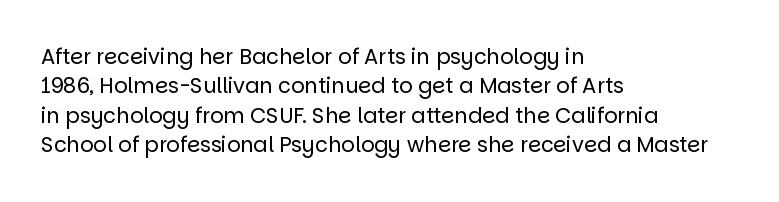
A clean baseline with only descenders dipping below it. If you drew a line through each stem, it would be perfectly vertical. Honestly, the row spacing looks completely unremarkable. Is this a heavy cut? Hardly; it is regular or lighter.
